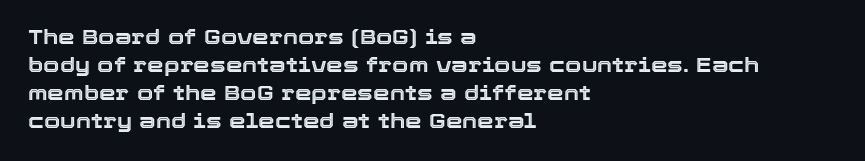
{"italic": "no", "underline": "no", "align": "left", "line_spacing": "normal", "line_spacing_ratio": 1.33, "letter_spacing": "normal", "letter_spacing_em": 0.0, "glyph_px": 21}
